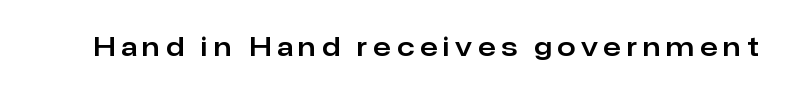
If you drew a line through each stem, it would be perfectly vertical. Inter-character spacing is expanded well beyond the font's built-in metrics. Each row of text sits above clean, open space.
